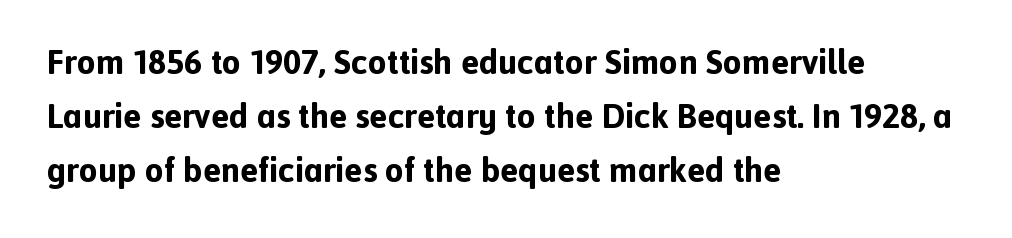
{"serif": "no", "italic": "no", "bold": "yes", "weight": "bold", "width": "normal", "x_height": "medium", "monospaced": "no", "underline": "no", "align": "left", "line_spacing": "normal", "line_spacing_ratio": 1.59, "letter_spacing": "normal", "letter_spacing_em": 0.0, "glyph_px": 34}
